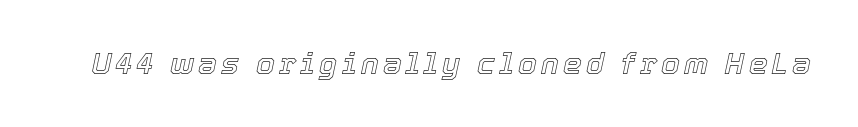
{"italic": "yes", "lean": "right", "slant_degrees": 12, "width": "normal", "x_height": "medium", "monospaced": "no", "underline": "no", "glyph_px": 30}
